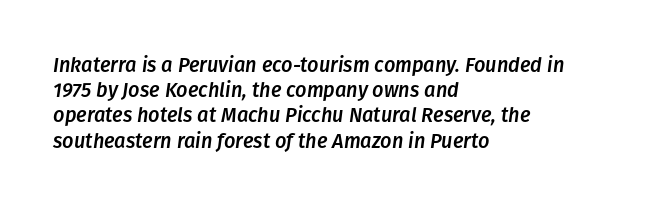
Caption: multi-line text, flush left, ragged right. This is oblique type, the kind used for emphasis or titles. These lines keep a tight, regular rhythm from letter to letter. Reading down the column, the eye jumps a familiar distance to each next line. Nobody drew a line under any word here.
